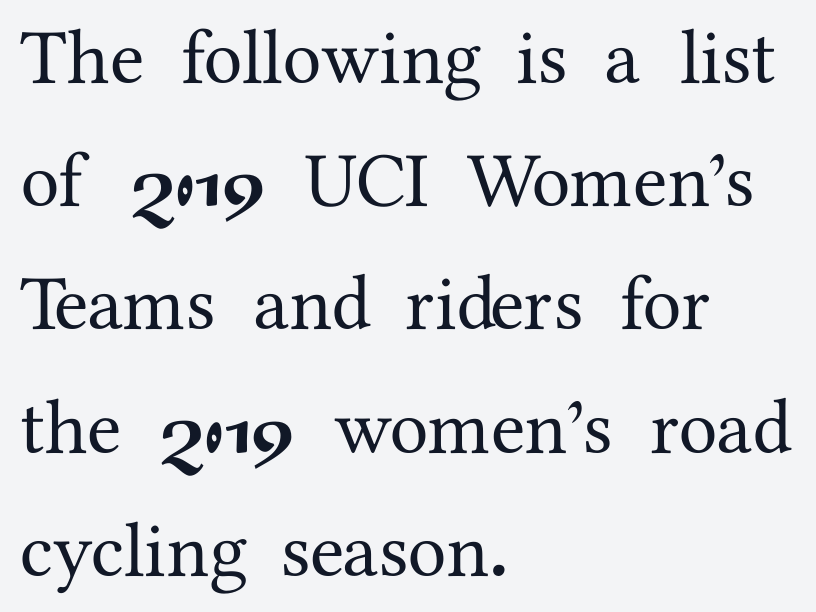
The image shows 78 px serif type, upright; set left-aligned, normal line spacing (1.58x), normal letter spacing, not underlined; medium stroke contrast and a medium x-height.
